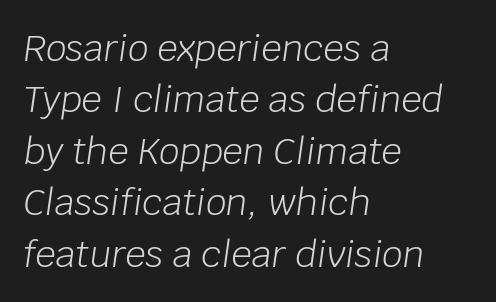
{"italic": "yes", "lean": "right", "slant_degrees": 8, "bold": "no", "weight": "light", "width": "normal", "stroke_contrast": "low", "x_height": "large", "monospaced": "no", "underline": "no", "align": "left", "line_spacing": "normal", "line_spacing_ratio": 1.43, "letter_spacing": "normal", "letter_spacing_em": 0.0, "glyph_px": 36}
